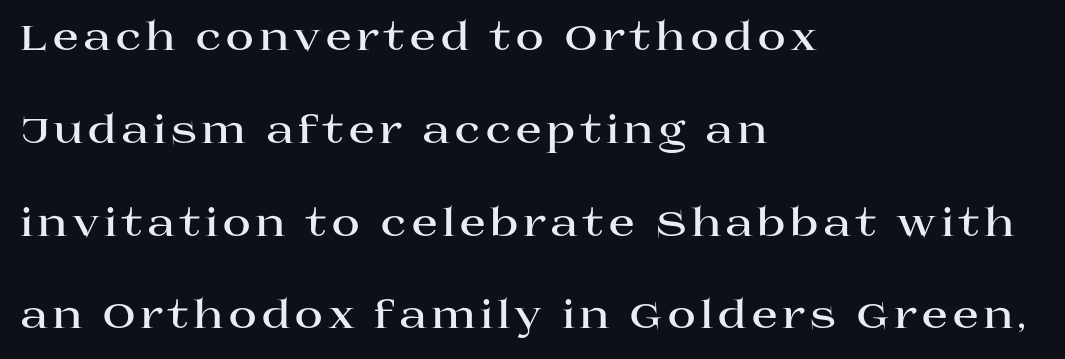
The image shows 39 px bold, wide serif type, upright; set left-aligned, loose line spacing (2.38x), not underlined; high stroke contrast and a large x-height.
